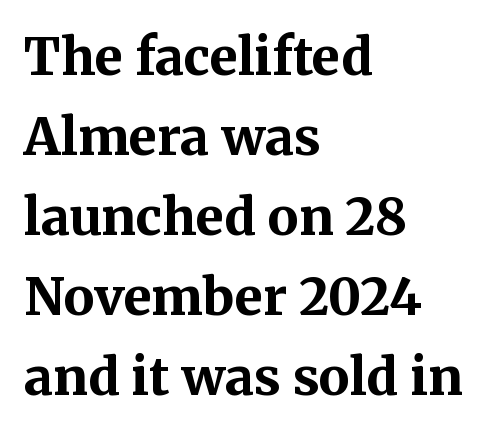
{"serif": "yes", "italic": "no", "bold": "yes", "weight": "bold", "width": "normal", "stroke_contrast": "medium", "x_height": "medium", "monospaced": "no", "underline": "no", "align": "left", "line_spacing": "normal", "line_spacing_ratio": 1.57, "letter_spacing": "normal", "letter_spacing_em": 0.0, "glyph_px": 51}
